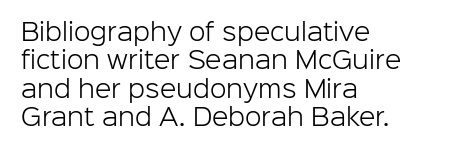
Weight: regular or lighter. The string is rendered with underlining switched off. Nothing unusual about the tracking: characters are spaced as the font intends. The lines are quadded left. Quick note: not italic, upright.
